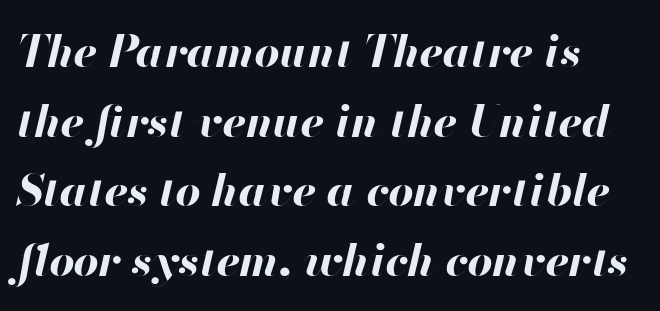
{"italic": "yes", "lean": "right", "slant_degrees": 13, "bold": "yes", "weight": "bold", "width": "normal", "stroke_contrast": "high", "x_height": "small", "monospaced": "no", "underline": "no", "line_spacing": "normal", "line_spacing_ratio": 1.58, "letter_spacing": "normal", "letter_spacing_em": 0.0, "glyph_px": 44}
